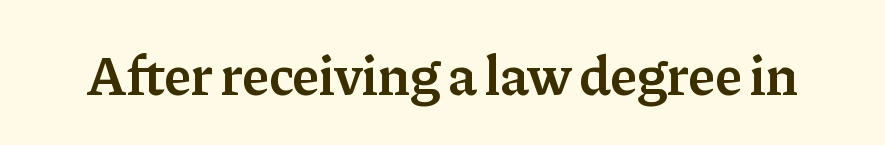
A somewhat darkened texture: the type is semibold rather than bold. Does the type have serifs? Yes, each stem ends in a small foot. You could call the tracking neutral — neither tight nor loose. Nobody drew a line under any word here.
